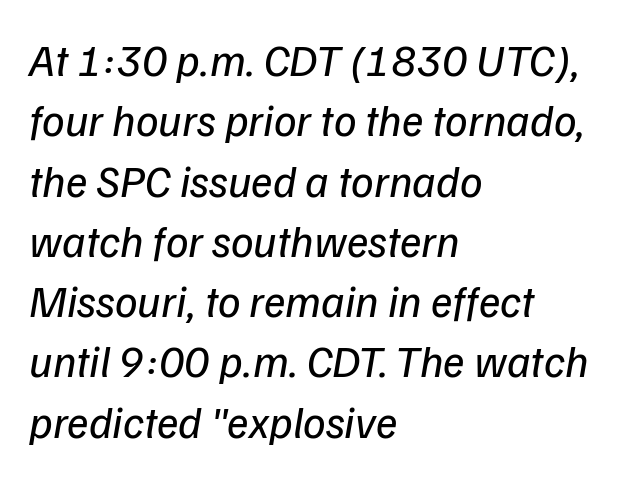
Q: Is the text bold? A: No.
Q: Is the typeface a serif or a sans-serif typeface? A: Sans-serif.
Q: Is the text underlined? A: No.
Q: How is the paragraph aligned? A: Left-aligned.
Q: Is the spacing between letters normal or unusually wide? A: Normal.
Q: Is the spacing between lines tight, normal or loose? A: Normal.
Q: Width (condensed, normal, or wide)? A: Normal.
Q: Stroke contrast? A: Low.
Q: x-height? A: Medium.
Q: Monospaced? A: No.
